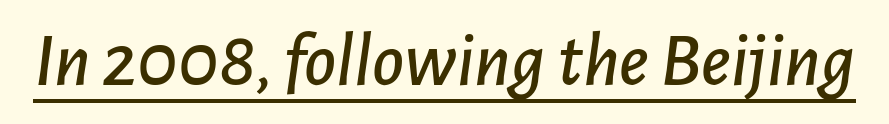
Q: Is the text italic (slanted)? A: Yes, it leans right by about 7 degrees.
Q: Is the text underlined? A: Yes.
Q: Is the spacing between letters normal or unusually wide? A: Normal.
Q: Width (condensed, normal, or wide)? A: Normal.
Q: Stroke contrast? A: Low.
Q: x-height? A: Medium.
Q: Monospaced? A: No.
